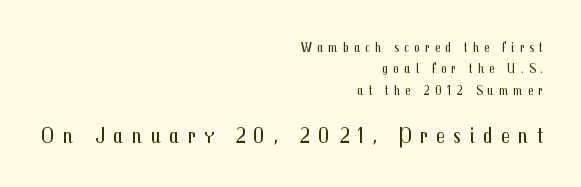
Q: Is the text bold? A: No.
Q: Is the text italic (slanted)? A: No, it is upright.
Q: Is the text underlined? A: No.
Q: How is the paragraph aligned? A: Right-aligned.
Q: Is the spacing between letters normal or unusually wide? A: Unusually wide.
Q: Is the spacing between lines tight, normal or loose? A: Normal.
Q: Which block of text is set in a larger size, the first (top) or the second (bottom)? A: The second (bottom) one.
